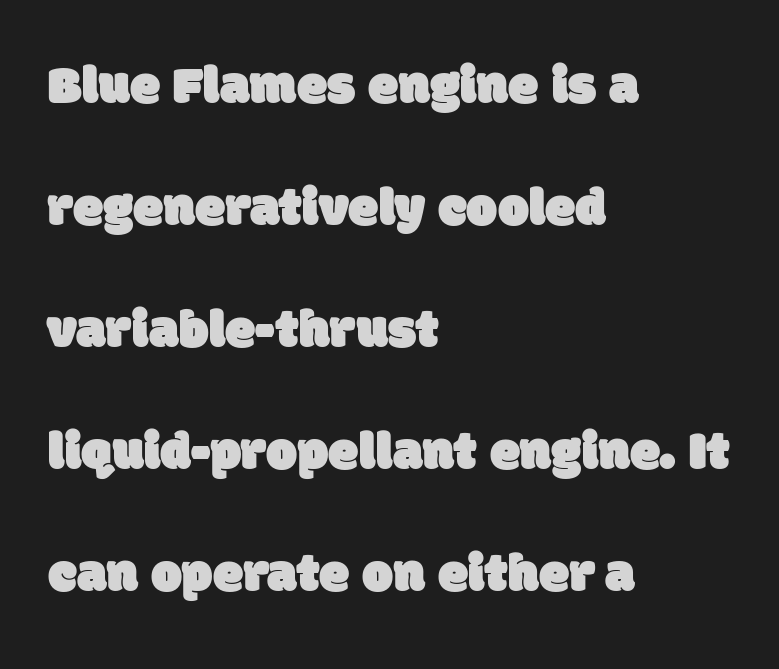
Interline gaps are noticeably wide in this sample. A classic flush-left, rag-right setting is used for this passage. Spacing between characters is what you'd get straight out of the box. Nope, no serifs anywhere on these letters.
